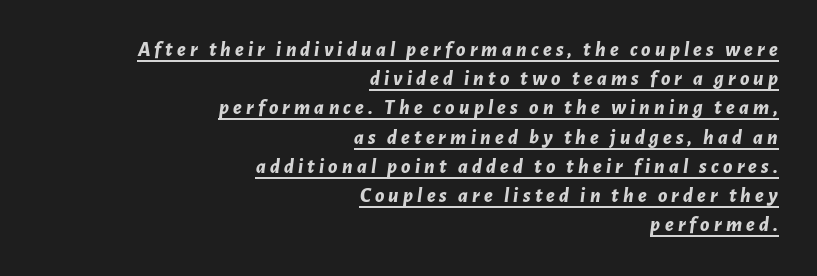
The image shows 21 px bold type, italic (leaning right); set right-aligned, normal line spacing (1.39x), unusually wide letter spacing (+0.2 em), underlined.
